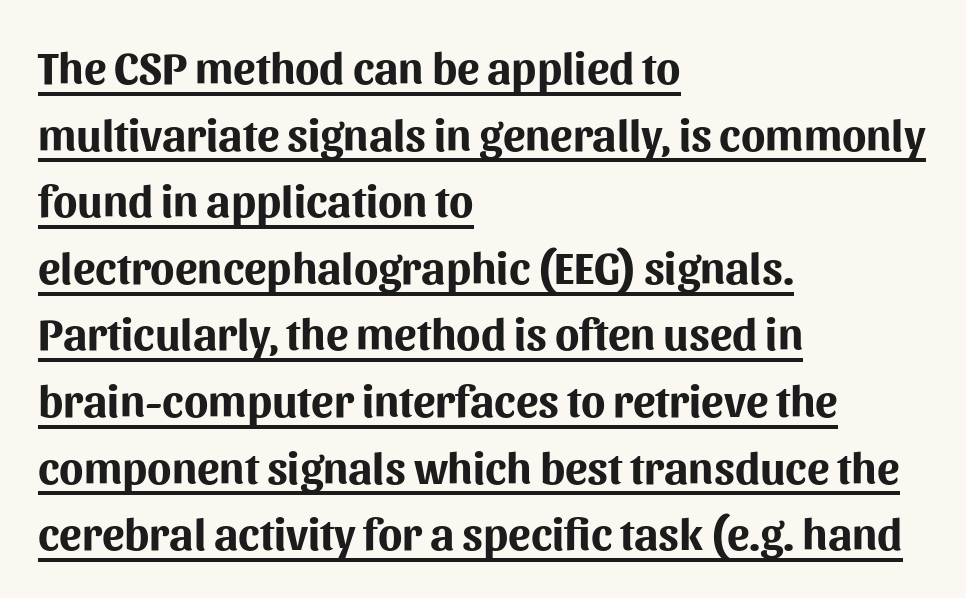
The rag falls on the right side of this text block. Each letter's strokes conclude bluntly, with no projecting serifs. The designer left line spacing at the default. Is the type bold? Yes — the strokes are clearly thick and heavy.
